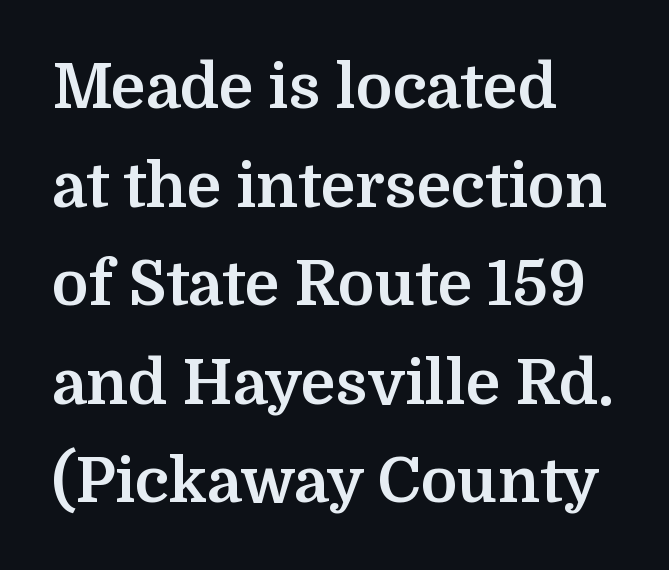
{"serif": "yes", "italic": "no", "bold": "yes", "weight": "bold", "width": "normal", "stroke_contrast": "medium", "x_height": "medium", "monospaced": "no", "underline": "no", "align": "left", "line_spacing": "normal", "line_spacing_ratio": 1.59, "letter_spacing": "normal", "letter_spacing_em": 0.0, "glyph_px": 62}
